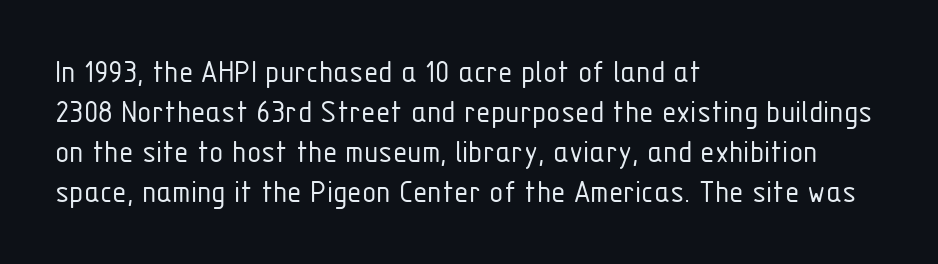
{"serif": "no", "italic": "no", "bold": "no", "weight": "light", "width": "condensed", "stroke_contrast": "low", "x_height": "medium", "monospaced": "no", "underline": "no", "align": "left", "line_spacing_ratio": 1.21, "letter_spacing": "normal", "letter_spacing_em": 0.0, "glyph_px": 33}
